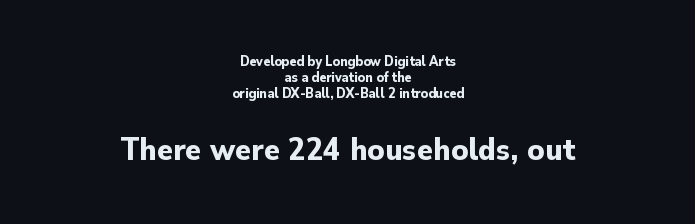
{"serif": "no", "italic": "no", "bold": "yes", "weight": "bold", "width": "normal", "stroke_contrast": "low", "x_height": "small", "monospaced": "no", "underline": "no", "align": "center", "line_spacing_ratio": 1.16, "letter_spacing": "normal", "letter_spacing_em": 0.0, "larger_block": "second", "size_ratio": 2.36, "glyph_px": 33}
